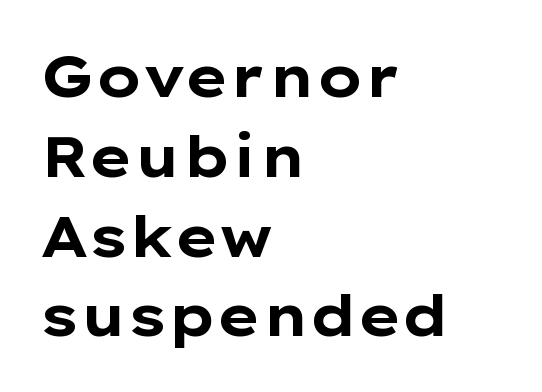
The image shows 57 px bold, wide sans-serif type, upright; set left-aligned, normal line spacing (1.4x), normal letter spacing, not underlined; low stroke contrast and a medium x-height.
